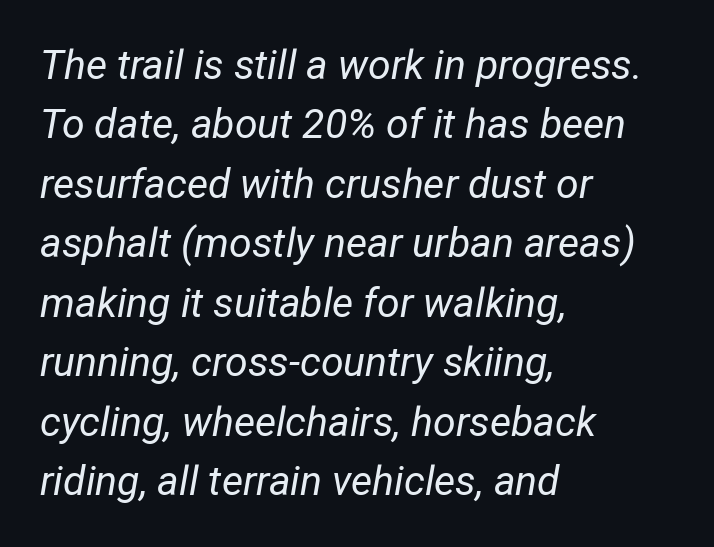
Q: Is the text bold? A: No.
Q: Is the text italic (slanted)? A: Yes, it leans right by about 12 degrees.
Q: Is the text underlined? A: No.
Q: How is the paragraph aligned? A: Left-aligned.
Q: Is the spacing between letters normal or unusually wide? A: Normal.
Q: Is the spacing between lines tight, normal or loose? A: Normal.
Q: Width (condensed, normal, or wide)? A: Condensed.
Q: Stroke contrast? A: Low.
Q: x-height? A: Medium.
Q: Monospaced? A: No.
